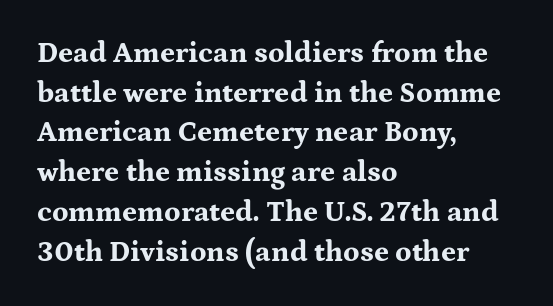
{"serif": "yes", "italic": "no", "bold": "yes", "weight": "bold", "width": "wide", "stroke_contrast": "medium", "x_height": "medium", "monospaced": "no", "underline": "no", "align": "left", "line_spacing": "normal", "line_spacing_ratio": 1.37, "letter_spacing": "normal", "letter_spacing_em": 0.0, "glyph_px": 29}
